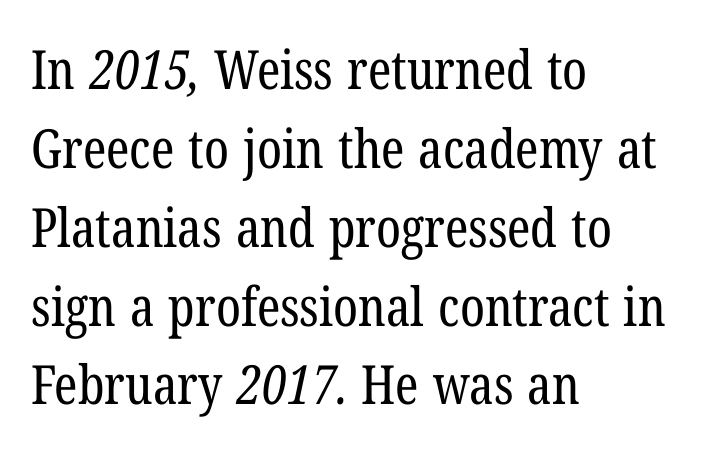
The rag falls on the right side of this text block. Honestly, there is no underline to notice here at all. These lines keep a tight, regular rhythm from letter to letter. Whoever set this chose a conventional vertical rhythm. These lines are rendered in a variable-pitch font. The font family rendered here belongs to the serif group.
